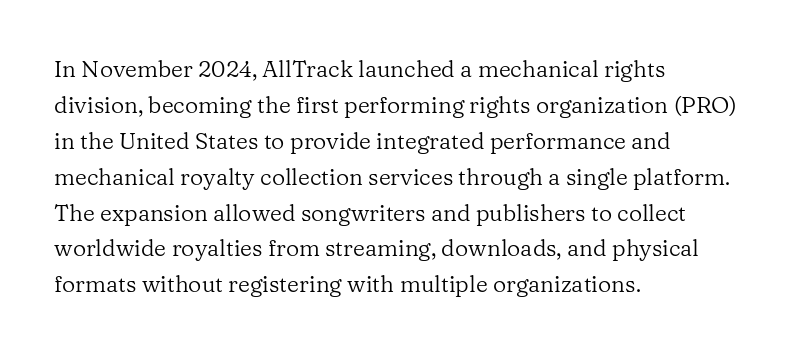
Q: Is the text bold? A: No.
Q: Is the text italic (slanted)? A: No, it is upright.
Q: Is the text underlined? A: No.
Q: How is the paragraph aligned? A: Left-aligned.
Q: Is the spacing between letters normal or unusually wide? A: Normal.
Q: Is the spacing between lines tight, normal or loose? A: Normal.
